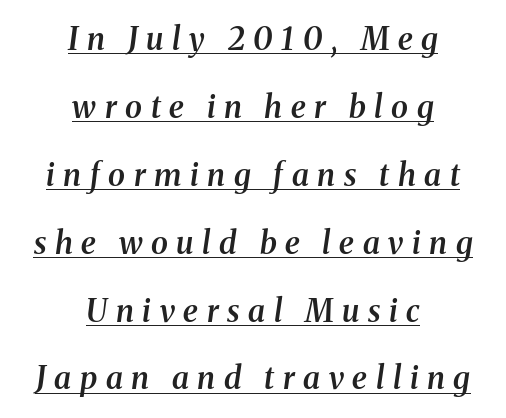
Italic: yes, the glyphs are oblique. The tracking reads as deliberately expanded to a designer's eye. The letters are semibold — heavier than regular but short of a full bold. Like a heading marked for emphasis, these lines bear an underscore. Is this a fixed-width face? No — the glyphs have proportional, varying widths.
